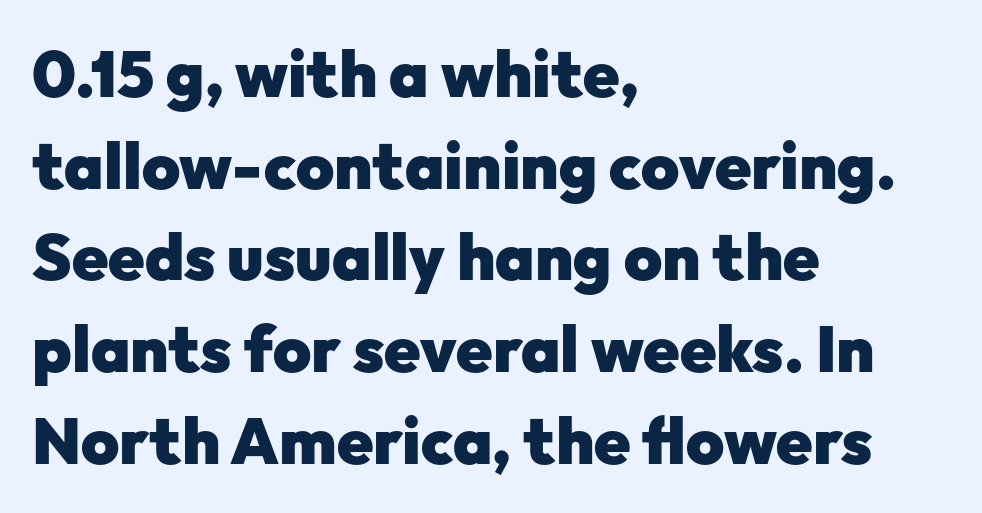
The image shows 65 px heavy sans-serif type, upright; set left-aligned, normal line spacing (1.41x), normal letter spacing, not underlined; low stroke contrast and a medium x-height.
